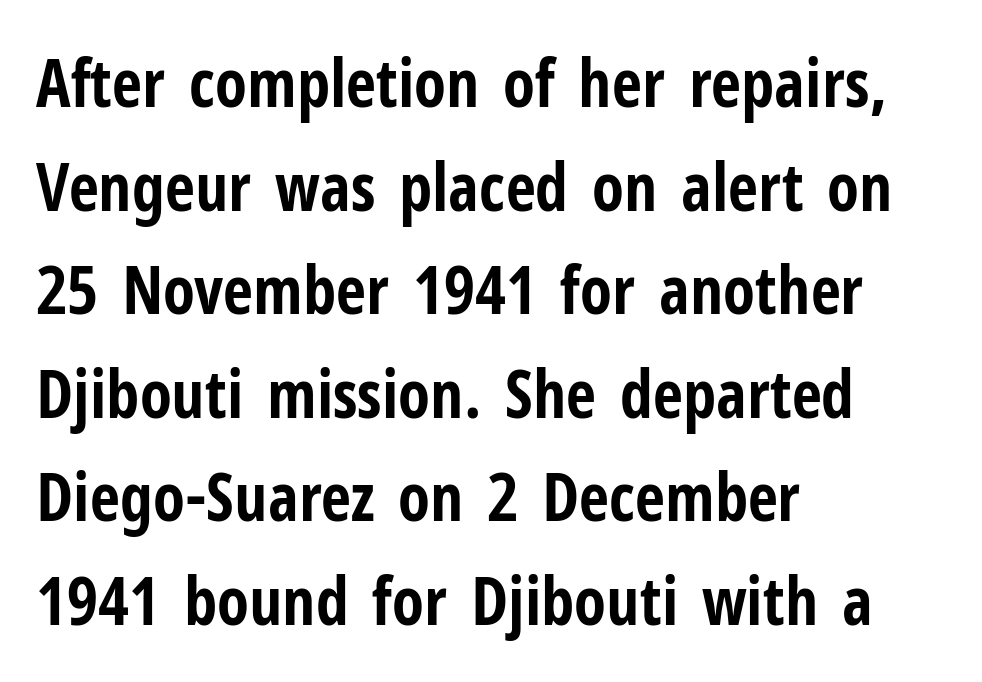
The image shows 66 px bold, condensed sans-serif type, upright; set left-aligned, normal line spacing (1.57x), normal letter spacing, not underlined; low stroke contrast and a medium x-height.
